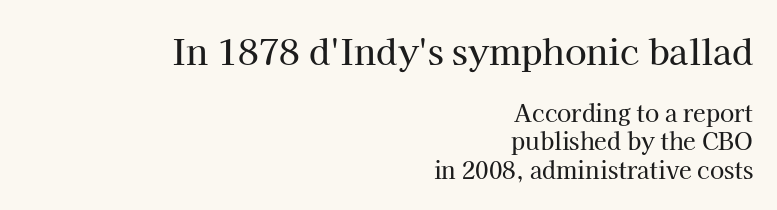
The image shows 35 px serif type, upright; set right-aligned, line spacing 1.23x, normal letter spacing, not underlined; the first (top) block is 1.52x larger; high stroke contrast and a medium x-height.
